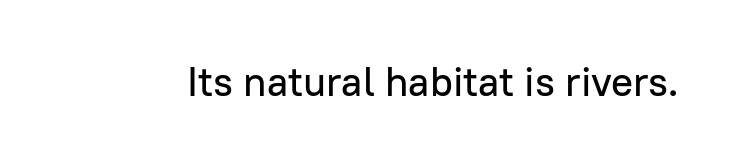
Students, note that the glyphs here touch the page at normal intervals. The gap between lines stays unmarked. The characters display no serif detailing; their extremities are plain. You could not count columns in this text — the font is proportionally spaced. Posture: straight, roman, zero tilt.
